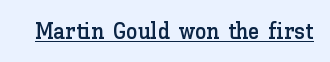
{"italic": "no", "underline": "yes", "letter_spacing": "normal", "letter_spacing_em": 0.0, "glyph_px": 23}
